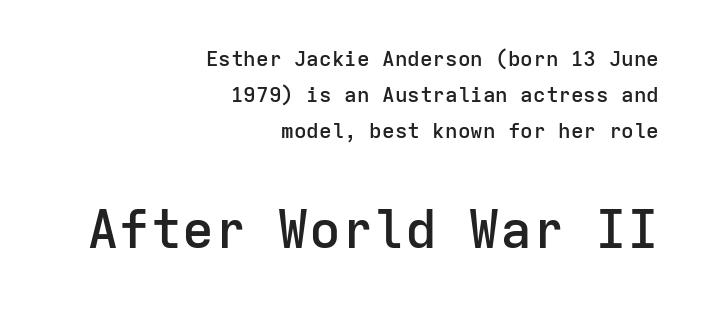
Q: Is the text bold? A: Semi-bold.
Q: Is the text italic (slanted)? A: No, it is upright.
Q: Is the typeface a serif or a sans-serif typeface? A: Sans-serif.
Q: Is the text underlined? A: No.
Q: How is the paragraph aligned? A: Right-aligned.
Q: Is the spacing between letters normal or unusually wide? A: Normal.
Q: Which block of text is set in a larger size, the first (top) or the second (bottom)? A: The second (bottom) one.
Q: Width (condensed, normal, or wide)? A: Normal.
Q: Stroke contrast? A: Low.
Q: x-height? A: Medium.
Q: Monospaced? A: Yes.
